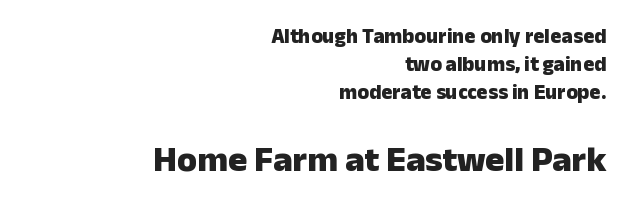
Q: Is the text bold? A: Yes.
Q: Is the text italic (slanted)? A: No, it is upright.
Q: Is the typeface a serif or a sans-serif typeface? A: Sans-serif.
Q: Is the text underlined? A: No.
Q: How is the paragraph aligned? A: Right-aligned.
Q: Is the spacing between letters normal or unusually wide? A: Normal.
Q: Is the spacing between lines tight, normal or loose? A: Normal.
Q: Which block of text is set in a larger size, the first (top) or the second (bottom)? A: The second (bottom) one.
Q: Width (condensed, normal, or wide)? A: Normal.
Q: Stroke contrast? A: Low.
Q: x-height? A: Medium.
Q: Monospaced? A: No.
